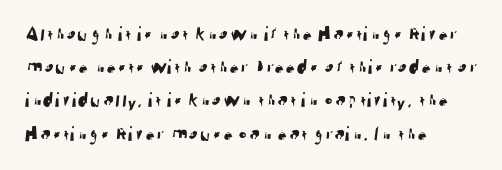
{"underline": "no", "align": "left", "line_spacing": "normal", "line_spacing_ratio": 1.58, "letter_spacing": "normal", "letter_spacing_em": 0.0, "glyph_px": 21}
